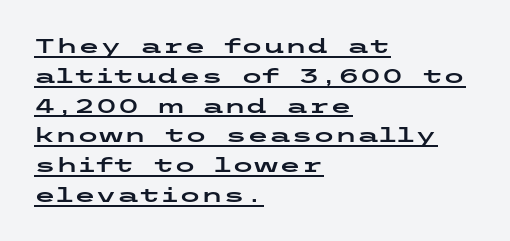
The image shows 20 px text type, upright; set left-aligned, normal line spacing (1.49x), normal letter spacing, underlined.
